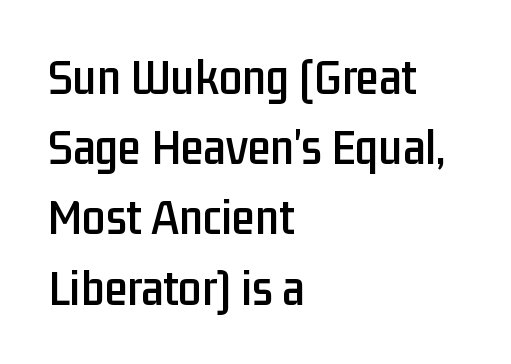
The image shows 52 px condensed sans-serif type, upright; set left-aligned, normal line spacing (1.35x), normal letter spacing, not underlined; low stroke contrast and a medium x-height.
